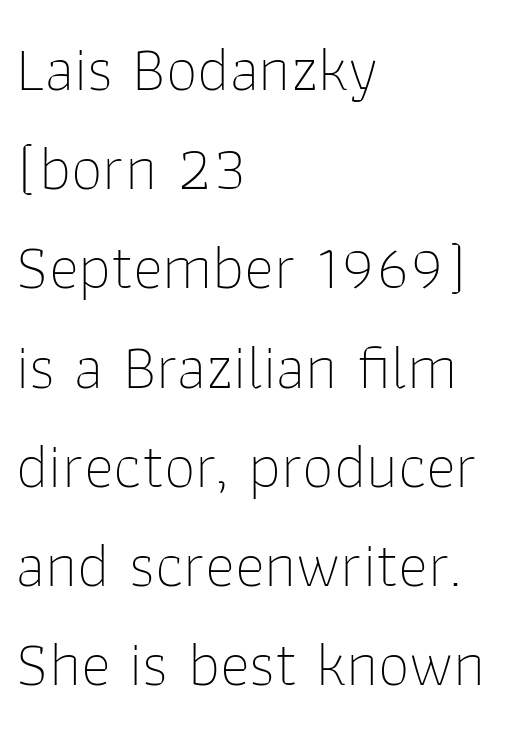
The image shows 64 px thin sans-serif type, upright; set left-aligned, normal line spacing (1.55x), normal letter spacing, not underlined; low stroke contrast and a medium x-height.
